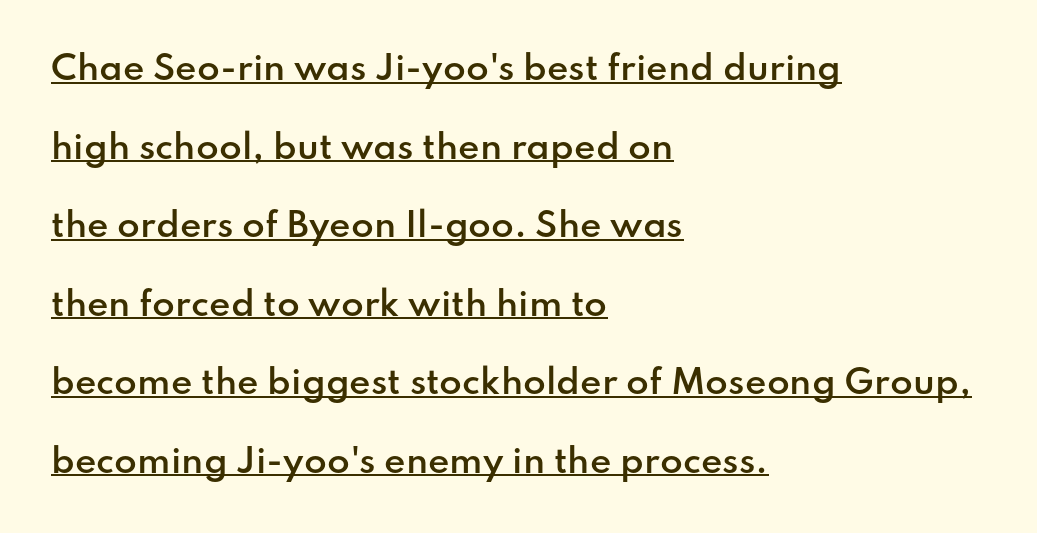
Q: Is the text bold? A: Semi-bold.
Q: Is the text italic (slanted)? A: No, it is upright.
Q: Is the typeface a serif or a sans-serif typeface? A: Sans-serif.
Q: Is the text underlined? A: Yes.
Q: How is the paragraph aligned? A: Left-aligned.
Q: Is the spacing between letters normal or unusually wide? A: Normal.
Q: Is the spacing between lines tight, normal or loose? A: Loose.
Q: Width (condensed, normal, or wide)? A: Normal.
Q: Stroke contrast? A: Low.
Q: x-height? A: Small.
Q: Monospaced? A: No.
